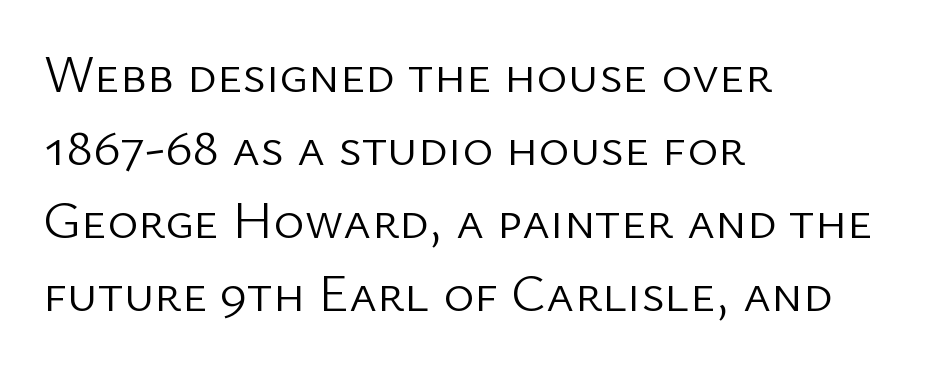
The image shows 53 px light sans-serif type, upright; set left-aligned, normal line spacing (1.38x), normal letter spacing, not underlined; low stroke contrast and a medium x-height.
